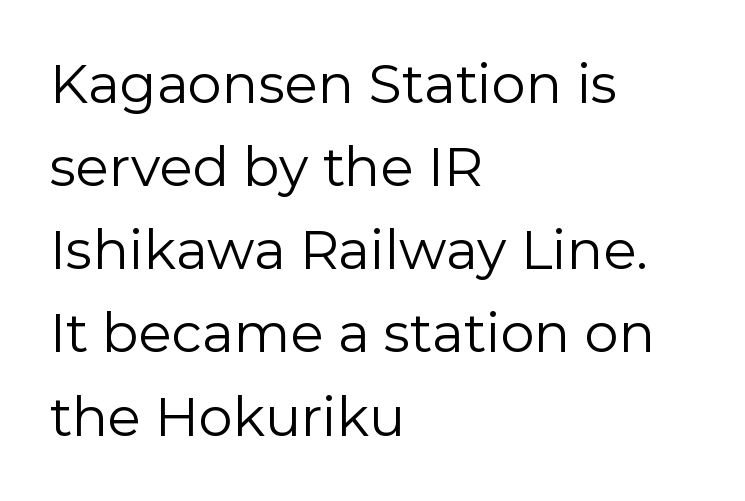
The image shows 54 px regular-weight sans-serif type, upright; set left-aligned, normal line spacing (1.54x), normal letter spacing, not underlined; low stroke contrast and a medium x-height.
